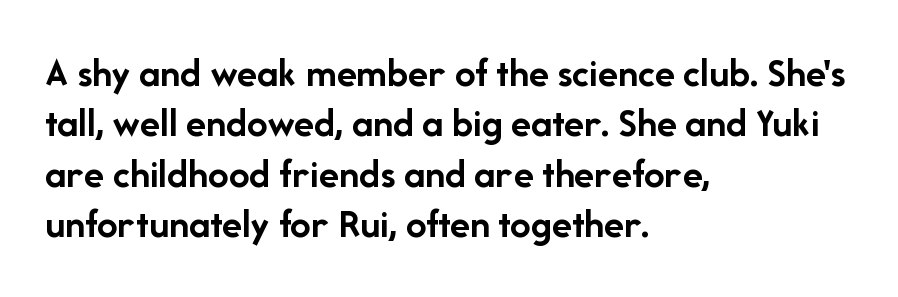
The image shows 41 px semibold sans-serif type, upright; set left-aligned, line spacing 1.23x, normal letter spacing, not underlined; low stroke contrast and a medium x-height.
